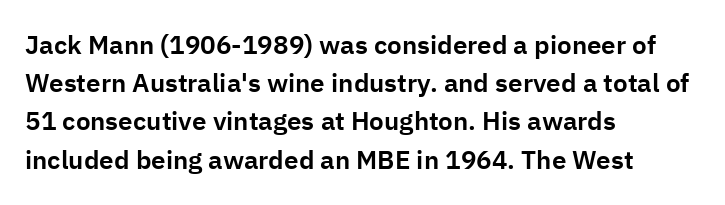
Glance below the letters and you will spot only blank space. Interline gaps are of average width in this sample. The type sits square on the baseline with zero lean. The text block is weighted toward the left margin, trailing off unevenly rightward. These lines keep a tight, regular rhythm from letter to letter.
